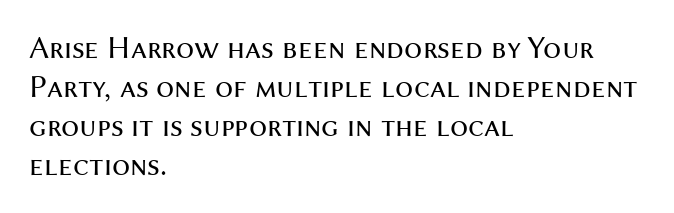
Letter spacing: default. Is the block centered? No — it sits flush against the left margin. The baseline area is clear. These glyphs show unthickened strokes, regular width or finer. Spacing verdict: proportional, widths tailored to each character.
